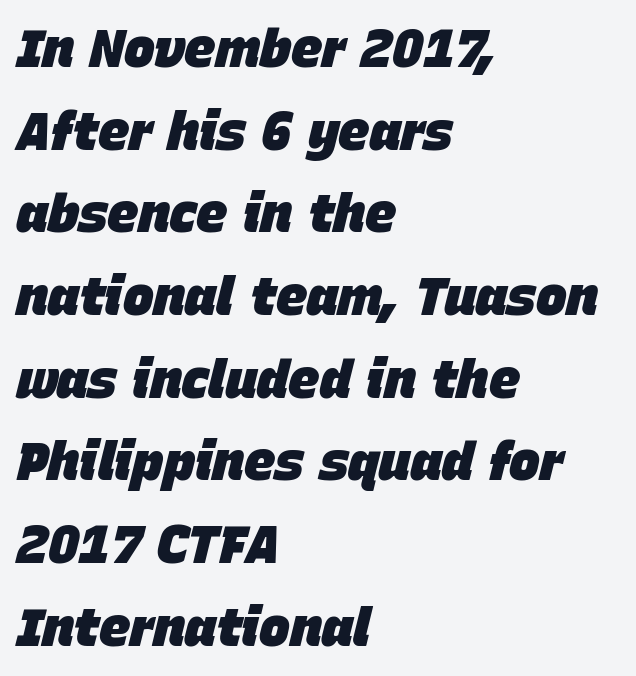
Q: Is the text bold? A: Yes.
Q: Is the text italic (slanted)? A: Yes, it leans right by about 15 degrees.
Q: Is the text underlined? A: No.
Q: How is the paragraph aligned? A: Left-aligned.
Q: Is the spacing between letters normal or unusually wide? A: Normal.
Q: Is the spacing between lines tight, normal or loose? A: Normal.
Q: Width (condensed, normal, or wide)? A: Normal.
Q: Stroke contrast? A: Low.
Q: x-height? A: Large.
Q: Monospaced? A: No.
